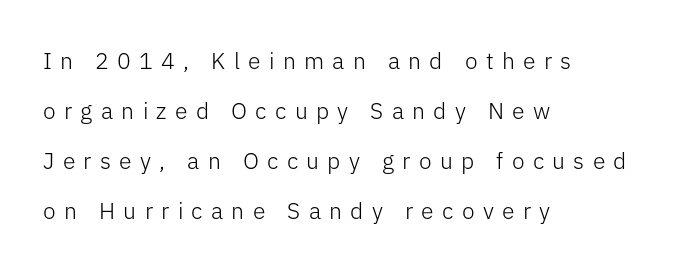
The image shows 23 px text type, upright; set left-aligned, loose line spacing (2.18x), unusually wide letter spacing (+0.36 em), not underlined.
